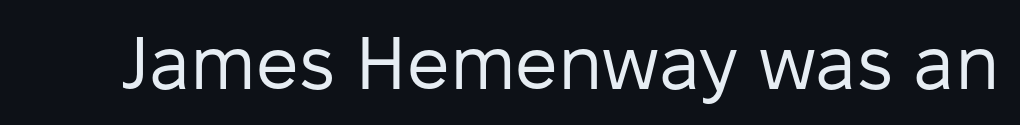
The rendering uses natural spacing where letterforms have individual widths. Default kerning and tracking; the words read as compact shapes. Do the letters lean? They stand straight. Honestly, there is no underline to notice here at all. Each letter's strokes conclude bluntly, with no projecting serifs. Is this a heavy cut? Hardly; it is regular or lighter.
